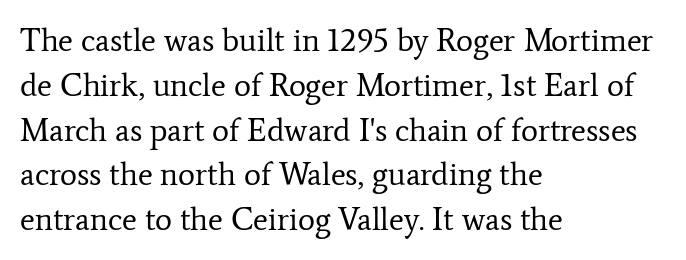
Q: Is the text bold? A: No.
Q: Is the text italic (slanted)? A: No, it is upright.
Q: Is the typeface a serif or a sans-serif typeface? A: Serif.
Q: Is the text underlined? A: No.
Q: How is the paragraph aligned? A: Left-aligned.
Q: Is the spacing between letters normal or unusually wide? A: Normal.
Q: Is the spacing between lines tight, normal or loose? A: Normal.
Q: Width (condensed, normal, or wide)? A: Normal.
Q: Stroke contrast? A: Low.
Q: x-height? A: Medium.
Q: Monospaced? A: No.
